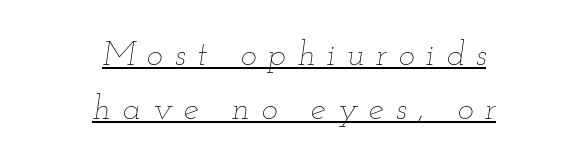
Is the block centered? Yes — each line is placed symmetrically about the middle. Here the designer chose a conventional face with non-uniform glyph widths. This sample uses an oblique cut, with every glyph tilted off the vertical. Stroke thickness stays within the range of a standard reading face or lighter. The rows are spaced the way most documents space them.
